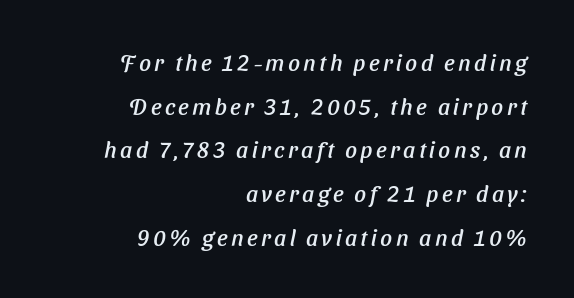
Q: Is the text italic (slanted)? A: Yes, it leans right by about 11 degrees.
Q: Is the text underlined? A: No.
Q: How is the paragraph aligned? A: Right-aligned.
Q: Is the spacing between lines tight, normal or loose? A: Loose.
